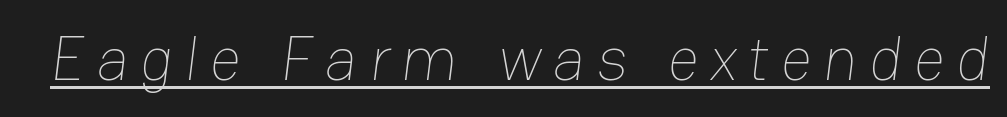
{"bold": "no", "weight": "thin", "width": "normal", "stroke_contrast": "low", "x_height": "medium", "monospaced": "no", "underline": "yes", "glyph_px": 62}
